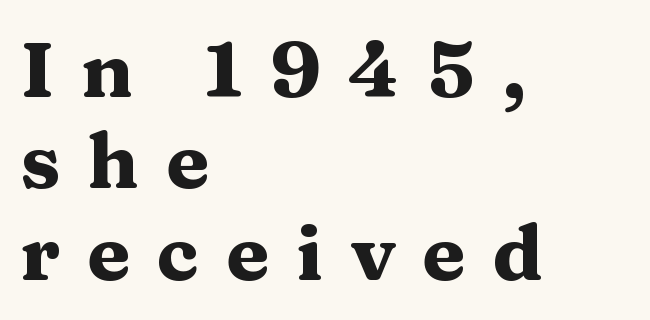
The letters advance in unequal steps, a hallmark of proportional type. Observe the serifs anchoring each vertical stroke in this sample. Underlining? Definitely not there. The letters are bold, with thick, heavy strokes.
